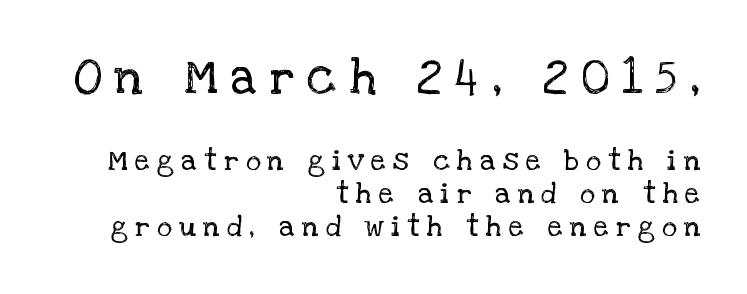
Quick note: underline off. Whoever set this made the first block the dominant, larger element. A roman cut, with each character standing at attention. Stems here are at most as thick as an everyday book face. The characters display serif detailing at their extremities.
